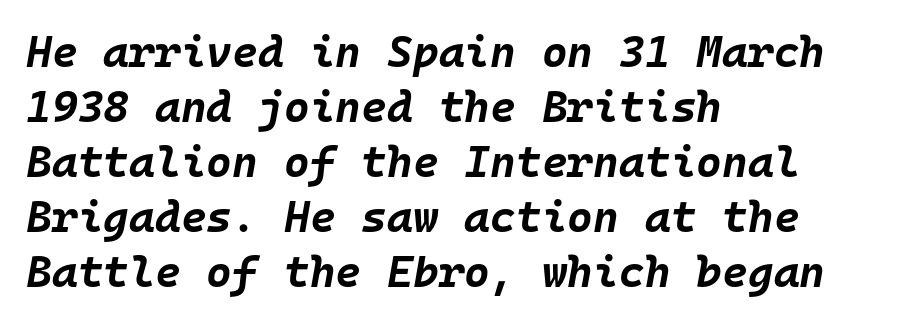
{"italic": "yes", "lean": "right", "slant_degrees": 10, "bold": "yes", "weight": "bold", "width": "normal", "stroke_contrast": "low", "x_height": "large", "monospaced": "yes", "underline": "no", "align": "left", "line_spacing": "normal", "line_spacing_ratio": 1.25, "letter_spacing": "normal", "letter_spacing_em": 0.0, "glyph_px": 44}
